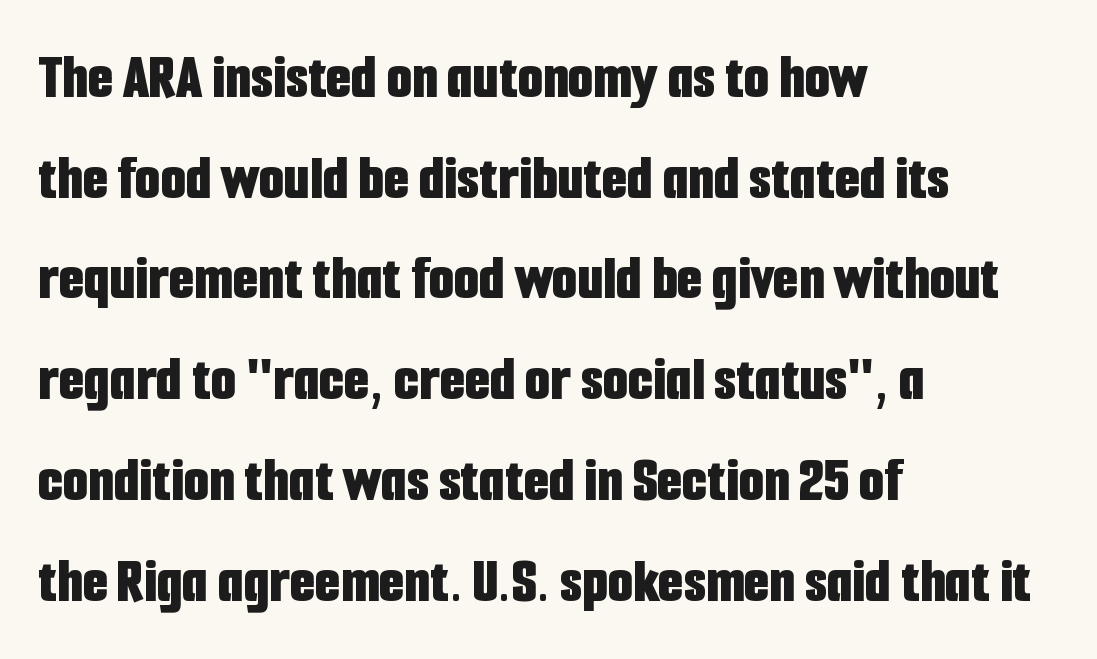
{"serif": "no", "italic": "no", "bold": "yes", "weight": "bold", "width": "condensed", "stroke_contrast": "low", "x_height": "medium", "monospaced": "no", "underline": "no", "align": "left", "line_spacing": "normal", "line_spacing_ratio": 1.55, "letter_spacing": "normal", "letter_spacing_em": 0.0, "glyph_px": 65}
